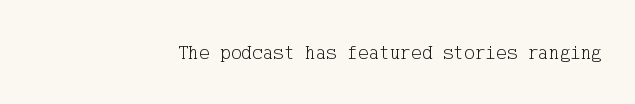
Q: Is the text bold? A: No.
Q: Is the text italic (slanted)? A: No, it is upright.
Q: Is the text underlined? A: No.
Q: How is the paragraph aligned? A: Right-aligned.
Q: Is the spacing between letters normal or unusually wide? A: Normal.
